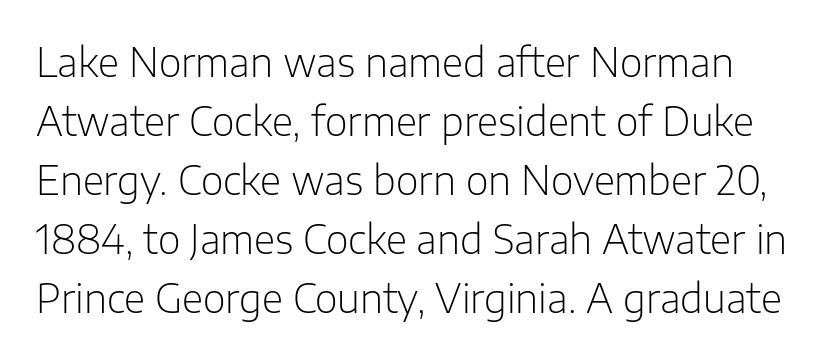
The image shows 39 px light sans-serif type, upright; set normal line spacing (1.51x), normal letter spacing, not underlined; low stroke contrast and a medium x-height.
